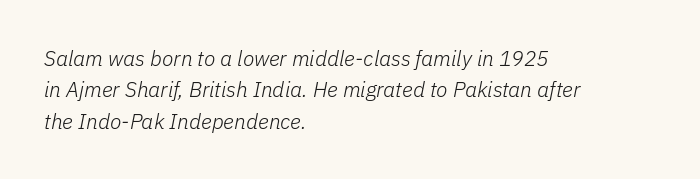
These lines are set flush left with a ragged right edge. The passage shown has conventional tracking throughout. When letters slant like this, we call the style italic. Has an underline been added? It has not. This sample keeps an unexceptional amount of space between lines.
